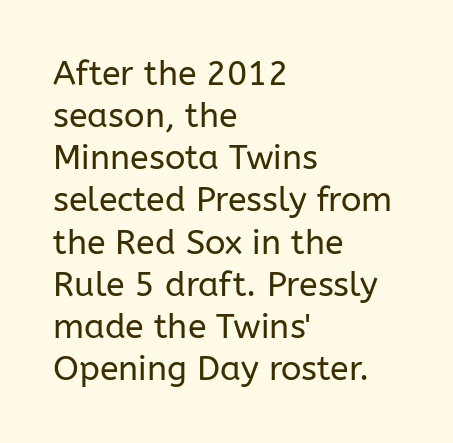
{"serif": "no", "italic": "no", "bold": "no", "weight": "regular", "width": "normal", "stroke_contrast": "low", "x_height": "medium", "monospaced": "no", "underline": "no", "align": "left", "line_spacing_ratio": 1.24, "letter_spacing": "normal", "letter_spacing_em": 0.0, "glyph_px": 34}
